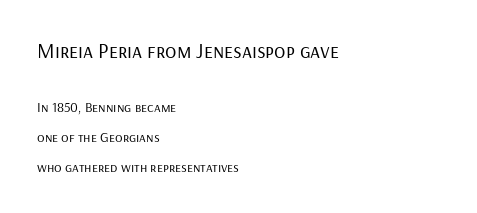
The image shows 21 px text type, upright; set left-aligned, loose line spacing (2.12x), normal letter spacing, not underlined; the first (top) block is 1.5x larger.
